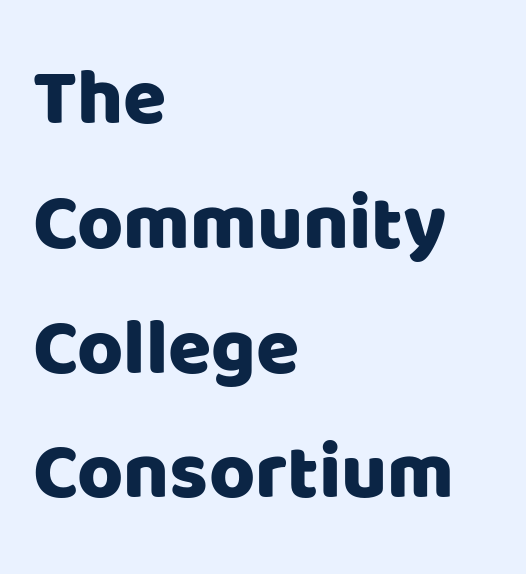
Observe the ordinary spacing: letters are neighbours, not strangers. The space between consecutive lines is moderate. Teacher's note: observe the even left margin — that is flush-left alignment. Here the designer chose a conventional face with non-uniform glyph widths. Type without underlining.
